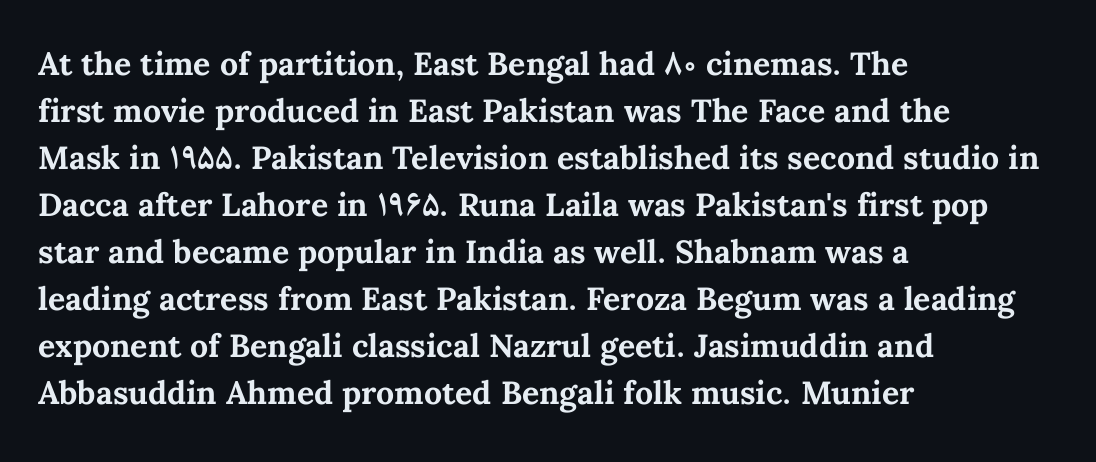
{"italic": "no", "bold": "yes", "weight": "bold", "width": "normal", "stroke_contrast": "medium", "x_height": "medium", "monospaced": "no", "underline": "no", "align": "left", "line_spacing": "normal", "line_spacing_ratio": 1.47, "letter_spacing": "normal", "letter_spacing_em": 0.0, "glyph_px": 32}
